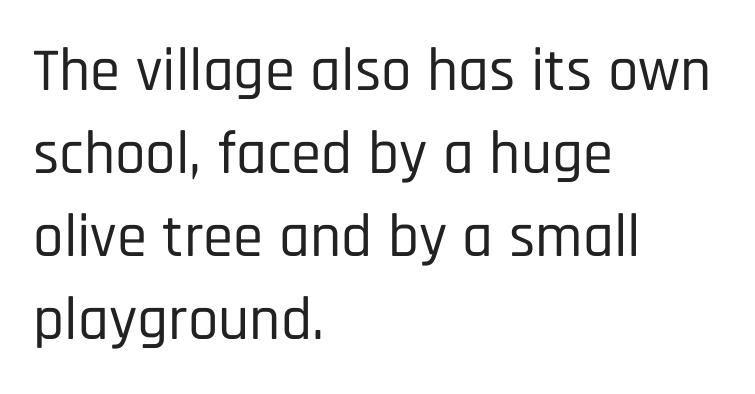
{"serif": "no", "italic": "no", "width": "condensed", "stroke_contrast": "low", "x_height": "large", "monospaced": "no", "underline": "no", "align": "left", "line_spacing": "normal", "line_spacing_ratio": 1.36, "letter_spacing": "normal", "letter_spacing_em": 0.0, "glyph_px": 61}
